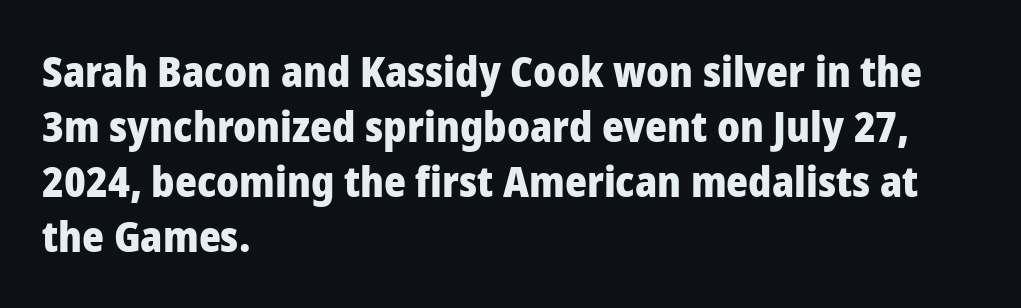
Q: Is the text bold? A: Yes.
Q: Is the text italic (slanted)? A: No, it is upright.
Q: Is the typeface a serif or a sans-serif typeface? A: Sans-serif.
Q: Is the text underlined? A: No.
Q: How is the paragraph aligned? A: Left-aligned.
Q: Is the spacing between letters normal or unusually wide? A: Normal.
Q: Is the spacing between lines tight, normal or loose? A: Normal.
Q: Width (condensed, normal, or wide)? A: Normal.
Q: Stroke contrast? A: Low.
Q: x-height? A: Medium.
Q: Monospaced? A: No.
